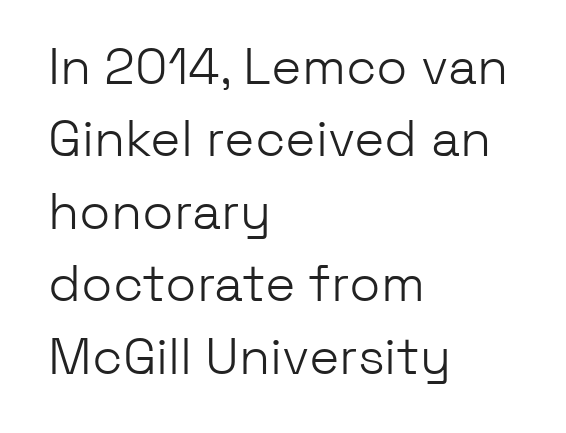
The image shows 51 px light sans-serif type, upright; set left-aligned, normal line spacing (1.42x), normal letter spacing, not underlined; low stroke contrast and a medium x-height.
